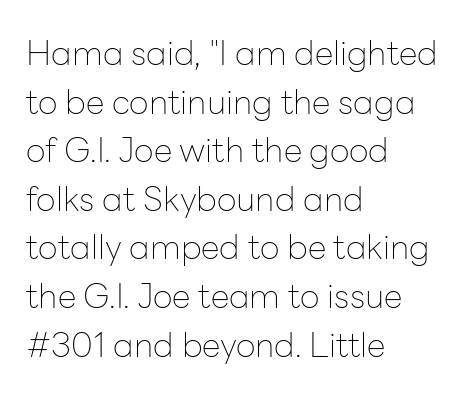
The image shows 34 px thin sans-serif type, upright; set left-aligned, normal line spacing (1.43x), normal letter spacing, not underlined; low stroke contrast and a medium x-height.
